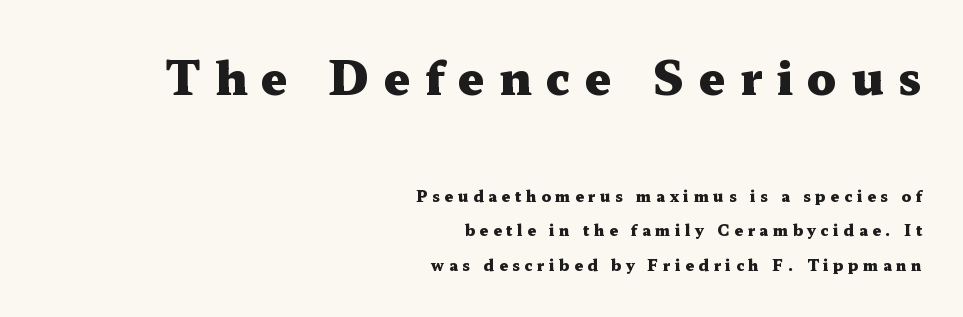
Q: Is the text bold? A: Yes.
Q: Is the text italic (slanted)? A: No, it is upright.
Q: Is the typeface a serif or a sans-serif typeface? A: Serif.
Q: Is the text underlined? A: No.
Q: How is the paragraph aligned? A: Right-aligned.
Q: Is the spacing between letters normal or unusually wide? A: Unusually wide.
Q: Is the spacing between lines tight, normal or loose? A: Loose.
Q: Which block of text is set in a larger size, the first (top) or the second (bottom)? A: The first (top) one.
Q: Width (condensed, normal, or wide)? A: Wide.
Q: Stroke contrast? A: Medium.
Q: x-height? A: Medium.
Q: Monospaced? A: No.
